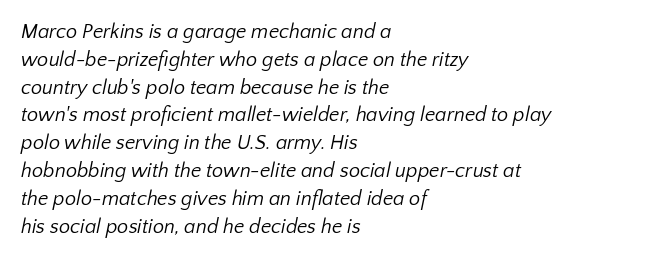
{"bold": "no", "underline": "no", "align": "left", "line_spacing": "normal", "line_spacing_ratio": 1.39, "letter_spacing": "normal", "letter_spacing_em": 0.0, "glyph_px": 20}
